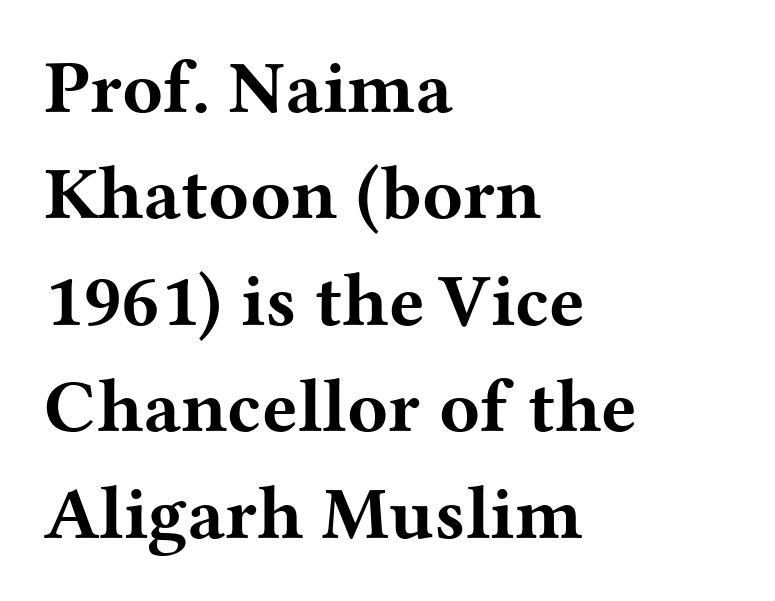
{"serif": "yes", "italic": "no", "bold": "yes", "weight": "bold", "width": "wide", "stroke_contrast": "medium", "x_height": "medium", "monospaced": "no", "underline": "no", "align": "left", "line_spacing": "normal", "line_spacing_ratio": 1.42, "letter_spacing": "normal", "letter_spacing_em": 0.0, "glyph_px": 75}
